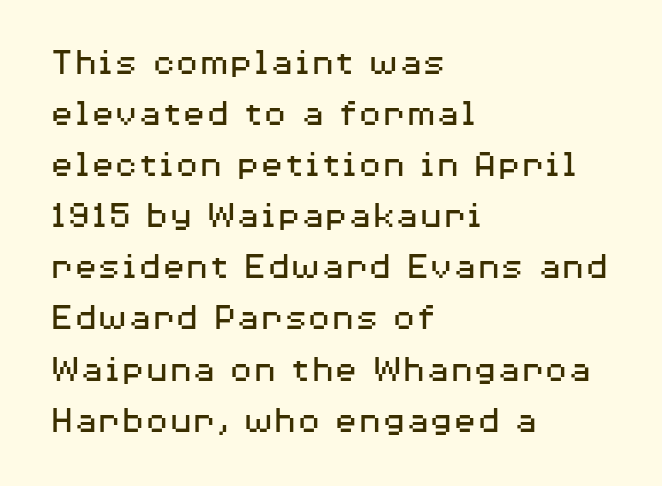
{"serif": "no", "italic": "no", "bold": "no", "weight": "regular", "width": "wide", "stroke_contrast": "medium", "x_height": "medium", "monospaced": "no", "underline": "no", "align": "left", "line_spacing": "normal", "line_spacing_ratio": 1.31, "letter_spacing": "normal", "letter_spacing_em": 0.0, "glyph_px": 39}
